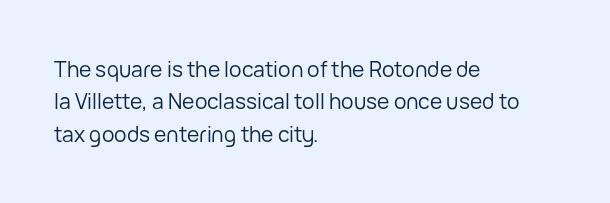
{"italic": "no", "bold": "no", "underline": "no", "align": "left", "line_spacing": "normal", "line_spacing_ratio": 1.54, "letter_spacing": "normal", "letter_spacing_em": 0.0, "glyph_px": 21}
